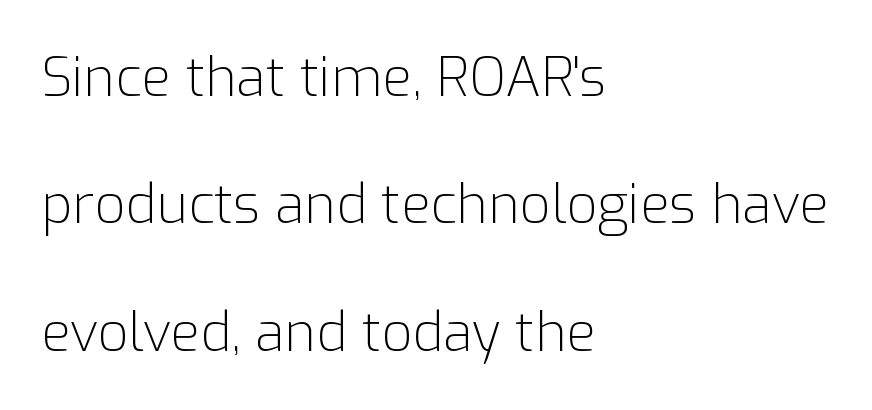
The image shows 54 px light sans-serif type, upright; set left-aligned, loose line spacing (2.36x), normal letter spacing, not underlined; low stroke contrast and a medium x-height.
